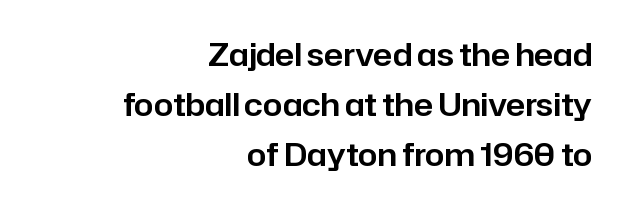
The image shows 31 px sans-serif type, upright; set right-aligned, normal line spacing (1.62x), normal letter spacing, not underlined; low stroke contrast and a medium x-height.
